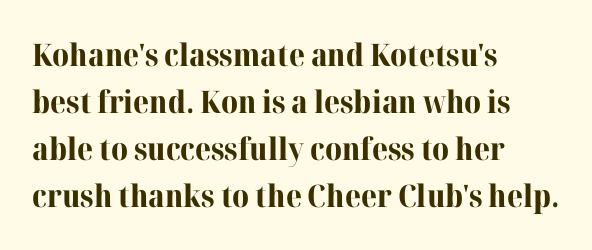
The image shows 31 px bold serif type, upright; set left-aligned, normal line spacing (1.52x), normal letter spacing, not underlined; high stroke contrast and a medium x-height.
